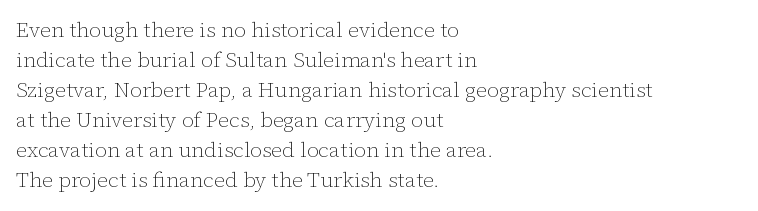
{"italic": "no", "bold": "no", "underline": "no", "align": "left", "line_spacing": "normal", "line_spacing_ratio": 1.43, "letter_spacing": "normal", "letter_spacing_em": 0.0, "glyph_px": 21}
